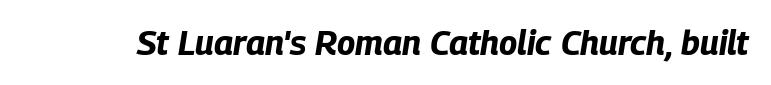
The image shows 34 px bold, condensed type, italic (leaning right); set normal letter spacing, not underlined; low stroke contrast and a large x-height.
